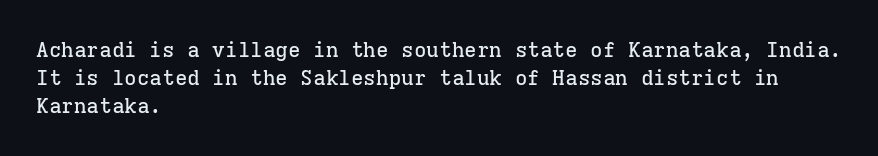
{"italic": "no", "underline": "no", "align": "left", "line_spacing": "normal", "line_spacing_ratio": 1.34, "letter_spacing": "normal", "letter_spacing_em": 0.0, "glyph_px": 21}
